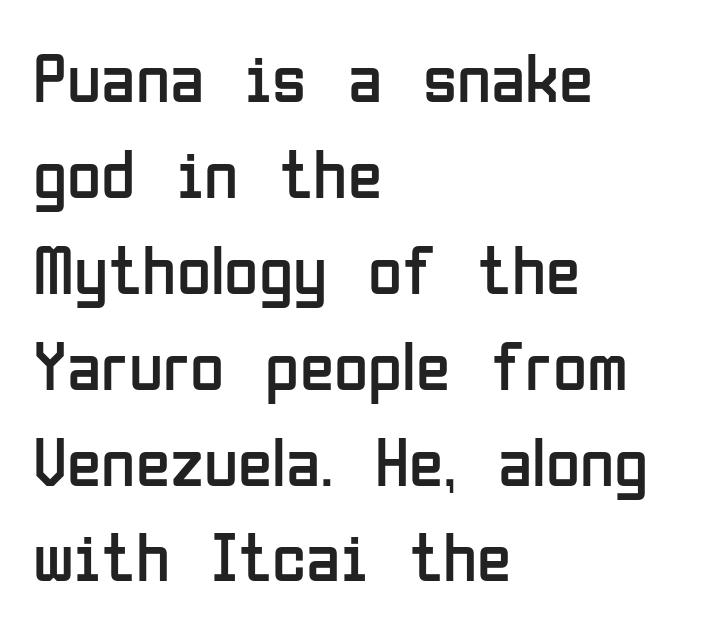
{"serif": "no", "italic": "no", "bold": "no", "weight": "regular", "width": "condensed", "stroke_contrast": "low", "x_height": "medium", "monospaced": "no", "underline": "no", "align": "left", "line_spacing": "normal", "line_spacing_ratio": 1.37, "letter_spacing": "normal", "letter_spacing_em": 0.0, "glyph_px": 70}
